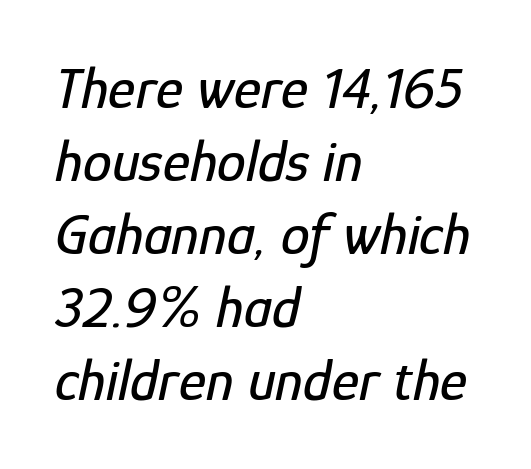
{"italic": "yes", "lean": "right", "slant_degrees": 12, "width": "condensed", "stroke_contrast": "low", "x_height": "medium", "monospaced": "no", "underline": "no", "align": "left", "line_spacing": "normal", "line_spacing_ratio": 1.26, "letter_spacing": "normal", "letter_spacing_em": 0.0, "glyph_px": 58}
